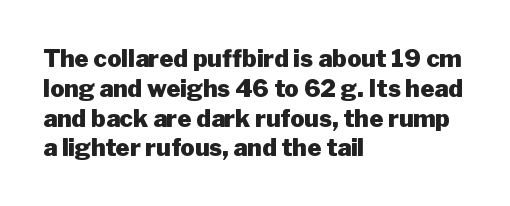
Every character sits straight up, as roman type does. This rendering uses left alignment, leaving the right contour irregular. Letters rest on an invisible, unmarked baseline. The passage shown has conventional tracking throughout. Pretty heavy lettering here — definitely bold.
